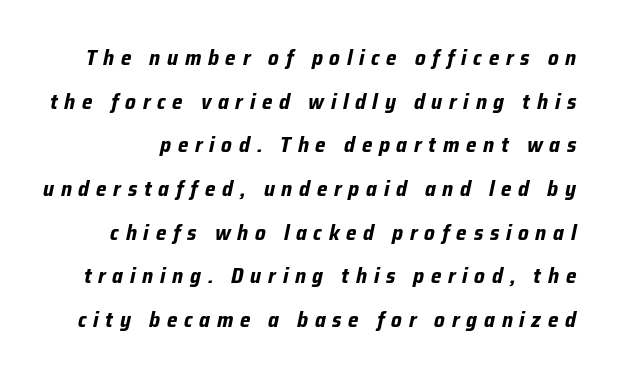
{"italic": "yes", "lean": "right", "slant_degrees": 12, "bold": "yes", "underline": "no", "line_spacing": "loose", "line_spacing_ratio": 2.08, "letter_spacing": "wide", "letter_spacing_em": 0.32, "glyph_px": 21}
